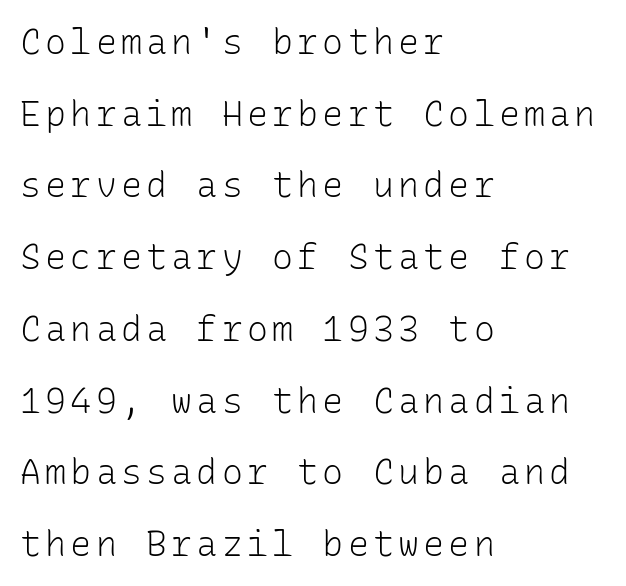
Q: Is the text bold? A: No.
Q: Is the text italic (slanted)? A: No, it is upright.
Q: Is the typeface a serif or a sans-serif typeface? A: Sans-serif.
Q: Is the text underlined? A: No.
Q: How is the paragraph aligned? A: Left-aligned.
Q: Is the spacing between lines tight, normal or loose? A: Loose.
Q: Width (condensed, normal, or wide)? A: Normal.
Q: Stroke contrast? A: Low.
Q: x-height? A: Medium.
Q: Monospaced? A: Yes.
